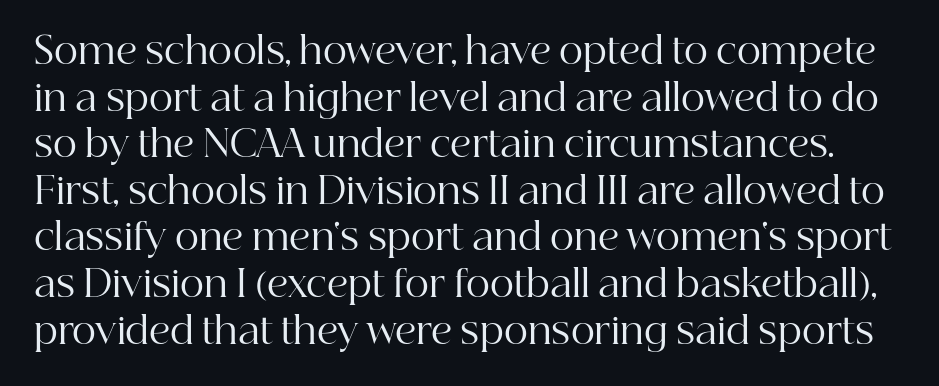
Q: Is the text bold? A: No.
Q: Is the text italic (slanted)? A: No, it is upright.
Q: Is the typeface a serif or a sans-serif typeface? A: Serif.
Q: Is the text underlined? A: No.
Q: Is the spacing between letters normal or unusually wide? A: Normal.
Q: Is the spacing between lines tight, normal or loose? A: Normal.
Q: Width (condensed, normal, or wide)? A: Normal.
Q: Stroke contrast? A: High.
Q: x-height? A: Medium.
Q: Monospaced? A: No.
